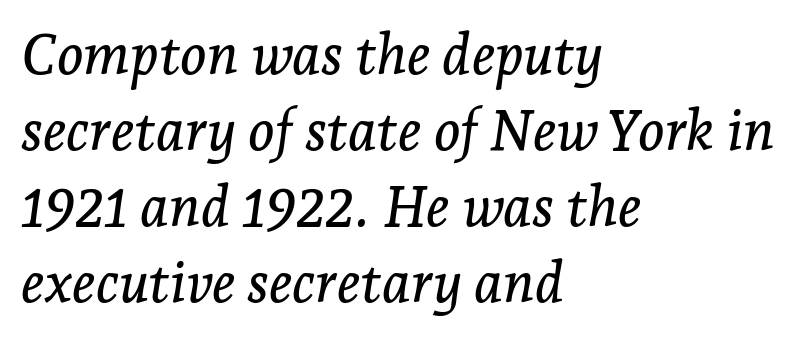
{"serif": "yes", "italic": "yes", "lean": "right", "slant_degrees": 7, "width": "normal", "stroke_contrast": "low", "x_height": "medium", "monospaced": "no", "underline": "no", "align": "left", "line_spacing": "normal", "line_spacing_ratio": 1.36, "letter_spacing": "normal", "letter_spacing_em": 0.0, "glyph_px": 56}
